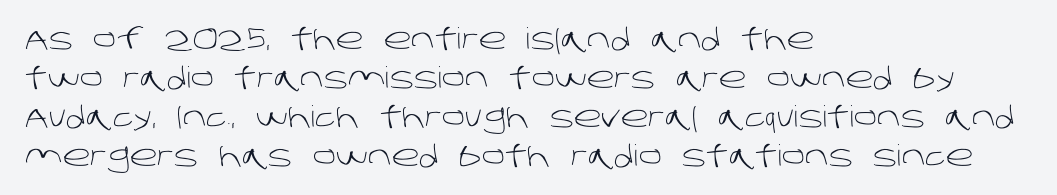
{"serif": "no", "bold": "no", "weight": "light", "width": "normal", "stroke_contrast": "low", "x_height": "large", "monospaced": "no", "underline": "no", "align": "left", "line_spacing": "normal", "line_spacing_ratio": 1.34, "letter_spacing": "normal", "letter_spacing_em": 0.0, "glyph_px": 29}
